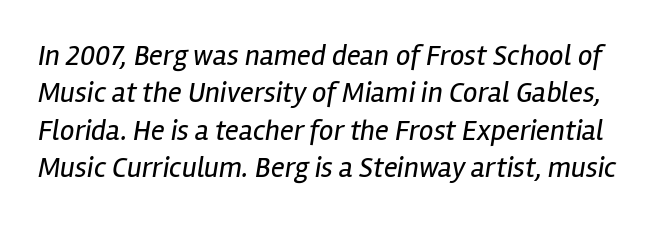
Q: Is the text bold? A: No.
Q: Is the text italic (slanted)? A: Yes, it leans right by about 12 degrees.
Q: Is the text underlined? A: No.
Q: Is the spacing between letters normal or unusually wide? A: Normal.
Q: Is the spacing between lines tight, normal or loose? A: Normal.
Q: Width (condensed, normal, or wide)? A: Condensed.
Q: Stroke contrast? A: Low.
Q: x-height? A: Medium.
Q: Monospaced? A: No.
